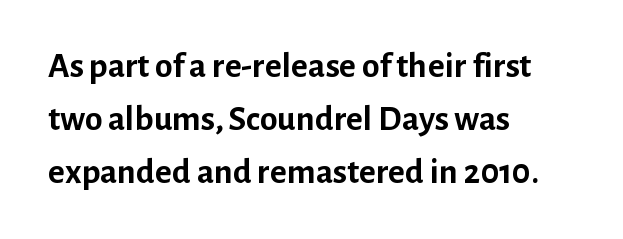
{"serif": "no", "italic": "no", "bold": "yes", "weight": "semibold", "width": "normal", "stroke_contrast": "low", "x_height": "medium", "monospaced": "no", "underline": "no", "align": "left", "line_spacing": "normal", "line_spacing_ratio": 1.47, "letter_spacing": "normal", "letter_spacing_em": 0.0, "glyph_px": 36}
